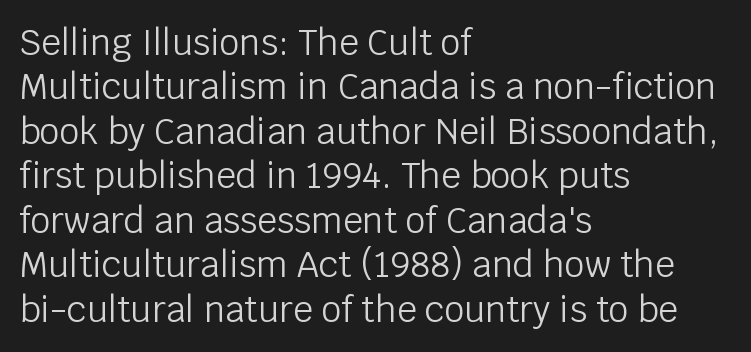
The image shows 35 px light sans-serif type, upright; set left-aligned, normal line spacing (1.27x), normal letter spacing, not underlined; low stroke contrast and a large x-height.
